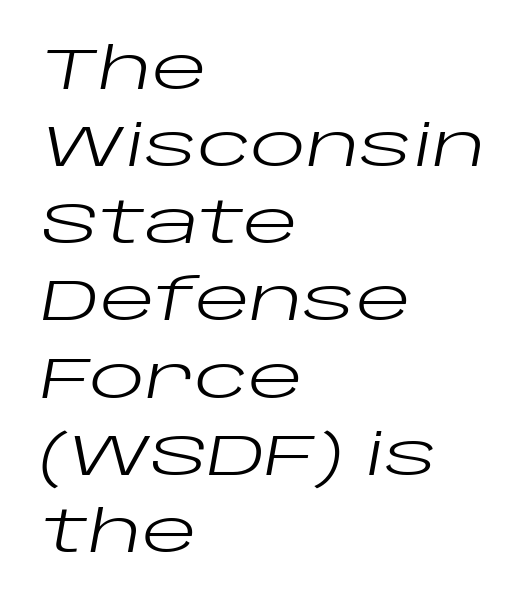
Q: Is the text bold? A: No.
Q: Is the text italic (slanted)? A: Yes, it leans right by about 10 degrees.
Q: Is the text underlined? A: No.
Q: How is the paragraph aligned? A: Left-aligned.
Q: Is the spacing between letters normal or unusually wide? A: Normal.
Q: Is the spacing between lines tight, normal or loose? A: Normal.
Q: Width (condensed, normal, or wide)? A: Wide.
Q: Stroke contrast? A: Low.
Q: x-height? A: Large.
Q: Monospaced? A: No.
